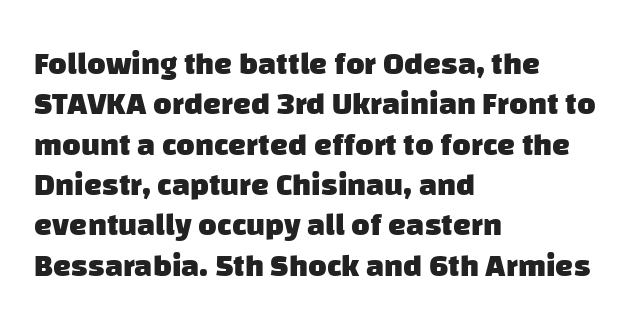
The image shows 32 px heavy sans-serif type; set left-aligned, normal line spacing (1.26x), normal letter spacing, not underlined; low stroke contrast and a large x-height.
